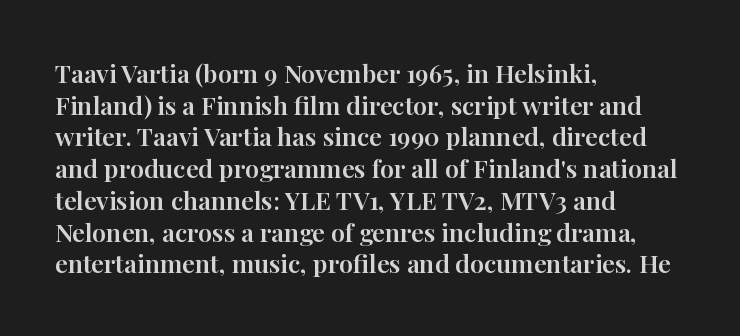
{"italic": "no", "underline": "no", "align": "left", "line_spacing": "normal", "line_spacing_ratio": 1.27, "letter_spacing": "normal", "letter_spacing_em": 0.0, "glyph_px": 25}
